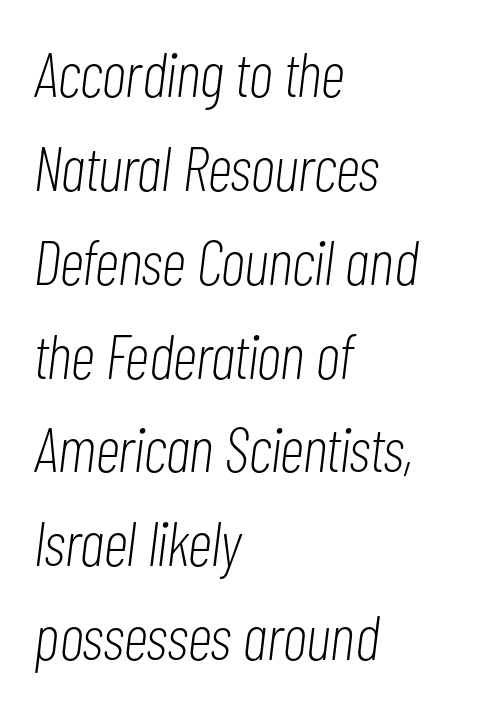
{"italic": "yes", "lean": "right", "slant_degrees": 7, "bold": "no", "weight": "light", "width": "condensed", "stroke_contrast": "low", "x_height": "medium", "monospaced": "no", "underline": "no", "align": "left", "line_spacing": "normal", "line_spacing_ratio": 1.49, "letter_spacing": "normal", "letter_spacing_em": 0.0, "glyph_px": 63}
